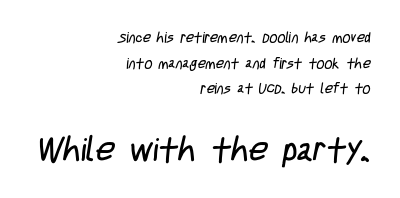
Quick note: underline off. Visually the block forms a straight wall on the right and a jagged coastline on the left. Does the type have serifs? No, each stem ends abruptly. The line texture is even and compact thanks to regular tracking. The later block is typeset at a bigger size than the earlier block.
